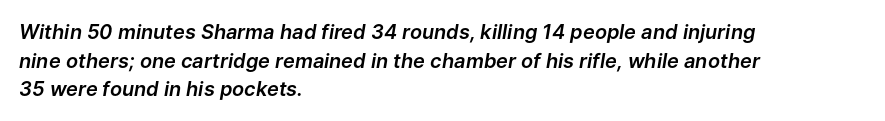
The image shows 20 px text type, italic (leaning right); set left-aligned, normal line spacing (1.43x), normal letter spacing, not underlined.
